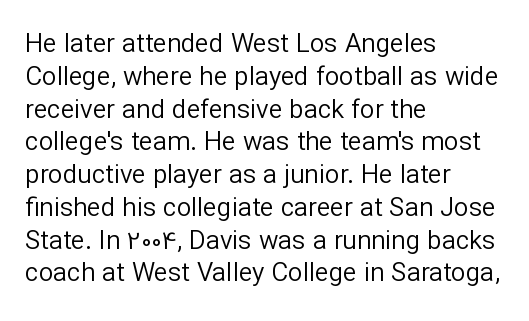
{"italic": "no", "bold": "no", "underline": "no", "align": "left", "line_spacing": "normal", "line_spacing_ratio": 1.26, "letter_spacing": "normal", "letter_spacing_em": 0.0, "glyph_px": 26}
